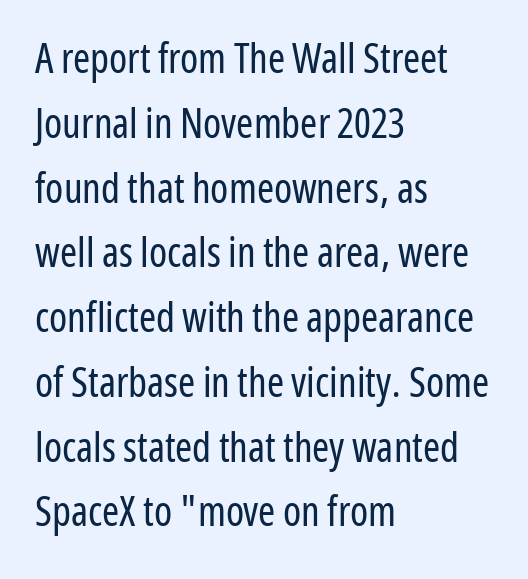
Q: Is the text bold? A: No.
Q: Is the text italic (slanted)? A: No, it is upright.
Q: Is the typeface a serif or a sans-serif typeface? A: Sans-serif.
Q: Is the text underlined? A: No.
Q: How is the paragraph aligned? A: Left-aligned.
Q: Is the spacing between letters normal or unusually wide? A: Normal.
Q: Is the spacing between lines tight, normal or loose? A: Normal.
Q: Width (condensed, normal, or wide)? A: Condensed.
Q: Stroke contrast? A: Low.
Q: x-height? A: Medium.
Q: Monospaced? A: No.
